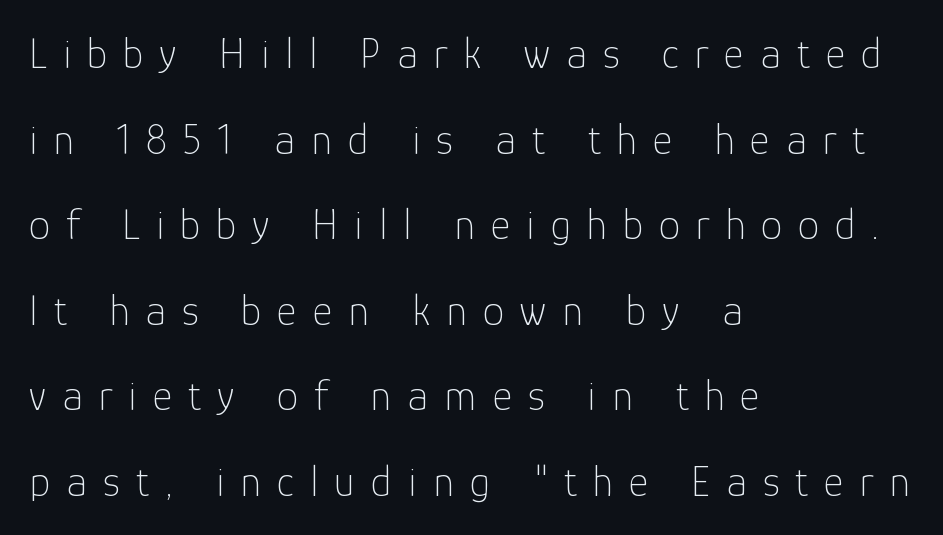
Letters have the restrained weight of plain body copy at most. To sum up the face: it is a sans, with no serifs. Does the lettering tilt? It doesn't — this is upright. A student would call this left alignment; a typographer would say flush left, rag right. You could only call the tracking loose — the letters float apart. Is this a fixed-width face? No — the glyphs have proportional, varying widths.
